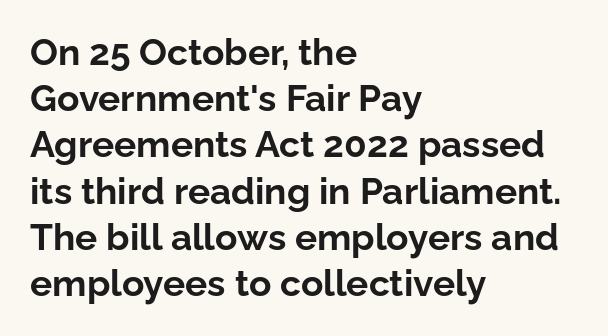
In terms of posture, this sample is upright. Note the varied advance widths — an 'i' is clearly narrower than an 'm'. Weight check: bold — yes, fully. Nobody drew a line under any word here. Casual observation: everything's shoved over to the left. Students, observe: this is what conventionally led text looks like.
